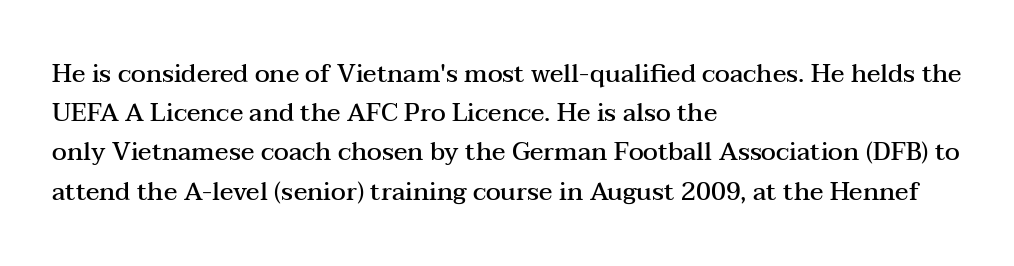
{"italic": "no", "bold": "semi", "underline": "no", "align": "left", "line_spacing": "normal", "line_spacing_ratio": 1.57, "letter_spacing": "normal", "letter_spacing_em": 0.0, "glyph_px": 25}
